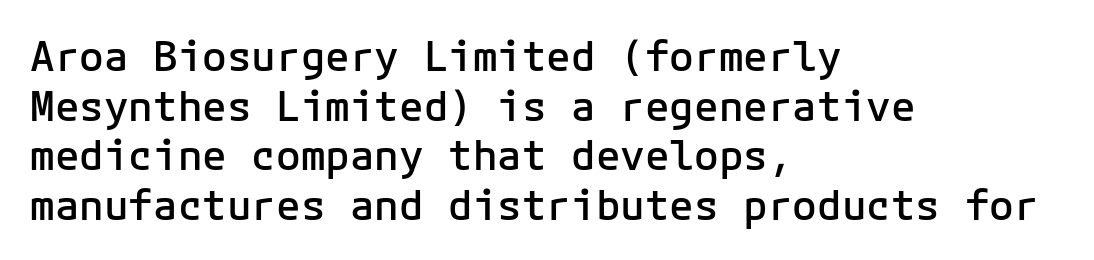
The image shows 41 px semibold sans-serif type, upright, monospaced; set left-aligned, line spacing 1.21x, normal letter spacing, not underlined; low stroke contrast and a medium x-height.
